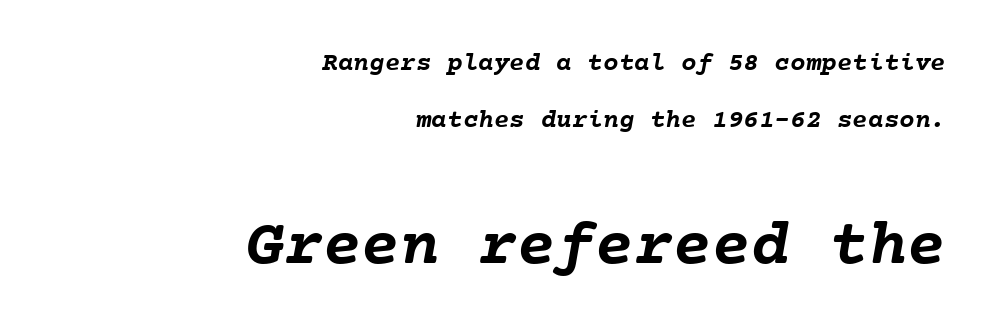
The image shows 65 px semibold type, monospaced; set right-aligned, loose line spacing (2.19x), normal letter spacing, not underlined; the second (bottom) block is 2.5x larger; low stroke contrast and a medium x-height.
